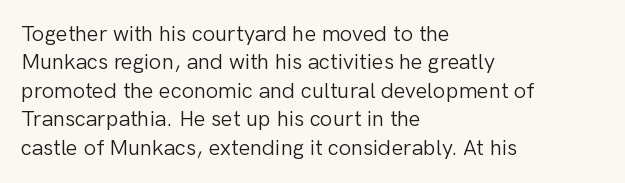
Rule under the text: the space is simply empty. Honestly, the letter spacing is just normal — you wouldn't notice it. The font's upright variant was chosen for this text. The strokes are not fattened; the text isn't bold. Layout note: lines flush left. The designer left line spacing at the default.
